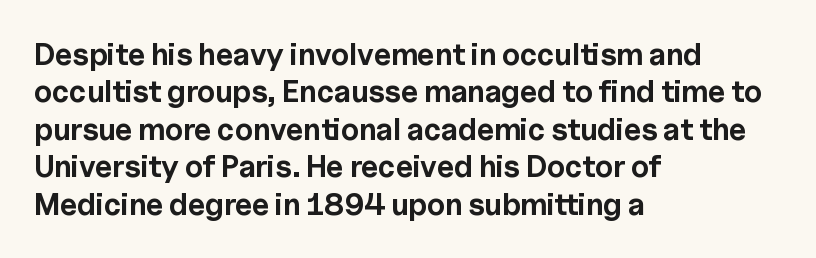
Leading matches the norm, producing a regular column. Is this a sans? Yes — the strokes have no serifs. Tracking here is standard; glyphs follow each other at the usual distance. Notice how thick the strokes are: this is what a full bold looks like. Underlining? Definitely not there.
